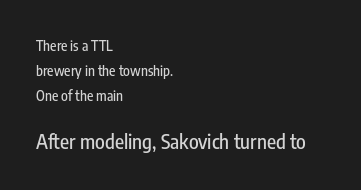
The gaps between neighbouring characters are ordinary and unremarkable. Italic: no, the glyphs are upright roman. The setting favours the left margin, as ordinary paragraphs usually do. A clean baseline with only descenders dipping below it.
